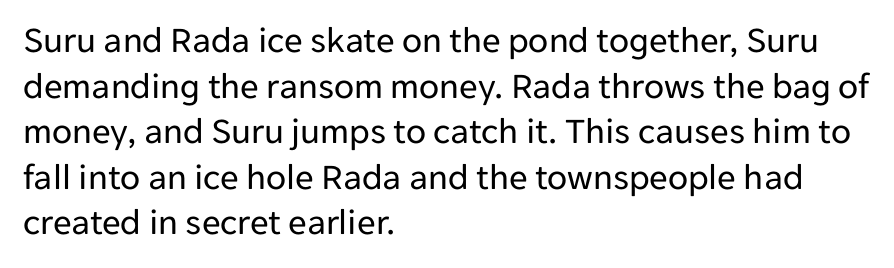
Q: Is the text bold? A: No.
Q: Is the text italic (slanted)? A: No, it is upright.
Q: Is the typeface a serif or a sans-serif typeface? A: Sans-serif.
Q: Is the text underlined? A: No.
Q: How is the paragraph aligned? A: Left-aligned.
Q: Is the spacing between letters normal or unusually wide? A: Normal.
Q: Width (condensed, normal, or wide)? A: Normal.
Q: Stroke contrast? A: Low.
Q: x-height? A: Medium.
Q: Monospaced? A: No.
